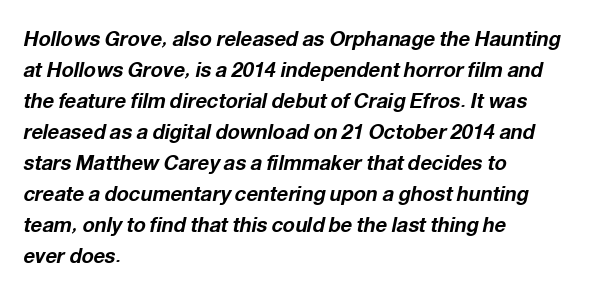
The image shows 20 px bold type, italic (leaning right); set left-aligned, normal line spacing (1.55x), normal letter spacing, not underlined.
